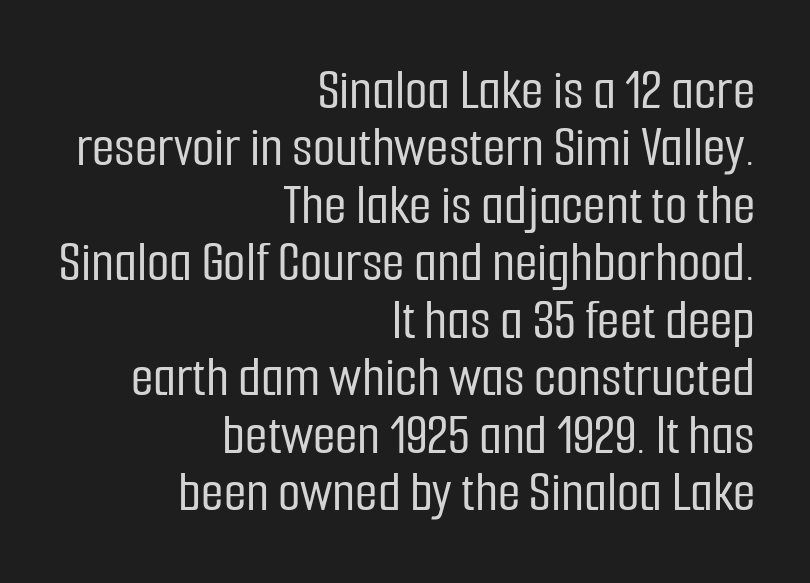
Q: Is the text italic (slanted)? A: No, it is upright.
Q: Is the typeface a serif or a sans-serif typeface? A: Sans-serif.
Q: Is the text underlined? A: No.
Q: How is the paragraph aligned? A: Right-aligned.
Q: Is the spacing between letters normal or unusually wide? A: Normal.
Q: Is the spacing between lines tight, normal or loose? A: Tight.
Q: Width (condensed, normal, or wide)? A: Condensed.
Q: Stroke contrast? A: Low.
Q: x-height? A: Medium.
Q: Monospaced? A: No.
